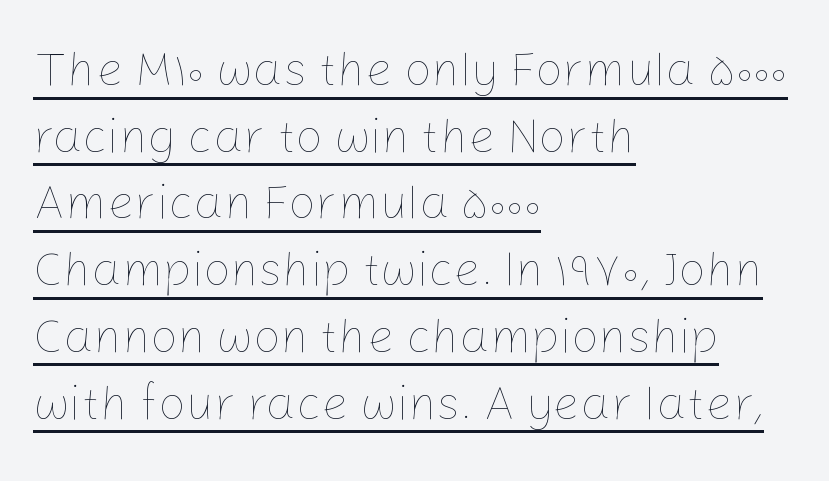
Q: Is the text bold? A: No.
Q: Is the text italic (slanted)? A: No, it is upright.
Q: Is the text underlined? A: Yes.
Q: How is the paragraph aligned? A: Left-aligned.
Q: Is the spacing between letters normal or unusually wide? A: Normal.
Q: Is the spacing between lines tight, normal or loose? A: Normal.
Q: Width (condensed, normal, or wide)? A: Normal.
Q: Stroke contrast? A: Low.
Q: x-height? A: Medium.
Q: Monospaced? A: No.
